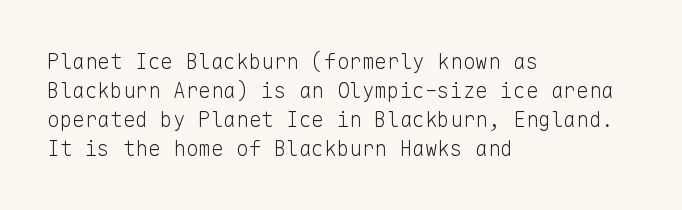
Letters rest on an invisible, unmarked baseline. Heaviness? Minimal to ordinary, like unemphasized prose. The rendering anchors every line to the left-hand side. The line-height multiplier appears to be the usual default.
